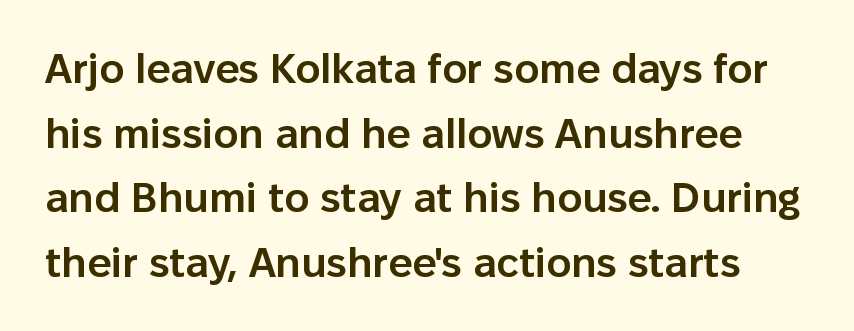
{"serif": "no", "italic": "no", "bold": "semi", "weight": "semibold", "width": "normal", "stroke_contrast": "low", "x_height": "medium", "monospaced": "no", "underline": "no", "line_spacing": "normal", "line_spacing_ratio": 1.54, "letter_spacing": "normal", "letter_spacing_em": 0.0, "glyph_px": 42}
